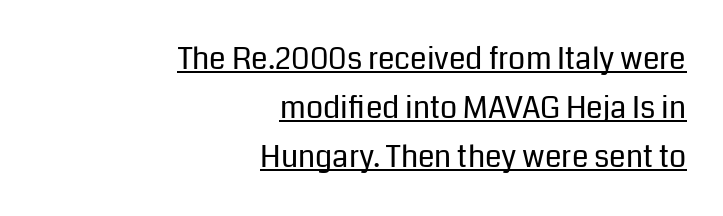
Notice how the stems are strictly vertical — no italics here. Typographically, this falls in the sans-serif category. Visually the block forms a straight wall on the right and a jagged coastline on the left. Decoration check: the copy is underlined. The lines sit at an ordinary, default distance from one another. Short note: letters normally spaced.
